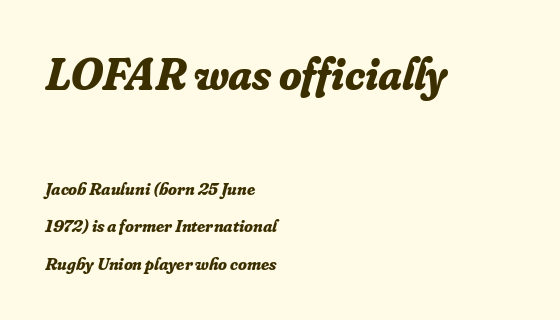
Q: Is the text bold? A: Yes.
Q: Is the text italic (slanted)? A: Yes, it leans right by about 16 degrees.
Q: Is the typeface a serif or a sans-serif typeface? A: Serif.
Q: Is the text underlined? A: No.
Q: How is the paragraph aligned? A: Left-aligned.
Q: Is the spacing between letters normal or unusually wide? A: Normal.
Q: Is the spacing between lines tight, normal or loose? A: Loose.
Q: Which block of text is set in a larger size, the first (top) or the second (bottom)? A: The first (top) one.
Q: Width (condensed, normal, or wide)? A: Normal.
Q: Stroke contrast? A: Low.
Q: x-height? A: Small.
Q: Monospaced? A: No.
